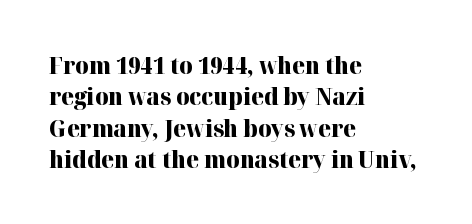
If you drew a line through each stem, it would be perfectly vertical. The face used here has the dense, thick strokes of a bold. All the whitespace from short lines collects on the right. Observe the ordinary spacing: letters are neighbours, not strangers. Rule under the text: the space is simply empty.
